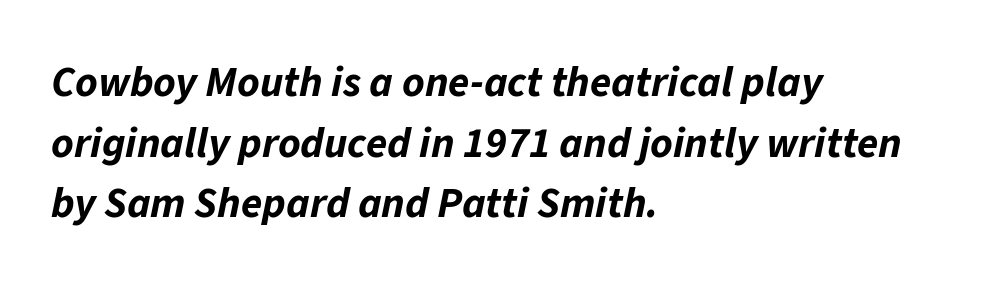
The text carries the slant typical of an italic or oblique font. Strokes here are thick enough to call this a true bold. The lines are quadded left. This sample keeps an unexceptional amount of space between lines. Character widths vary here, with narrow letters taking less room than wide ones. Glance below the letters and you will spot only blank space.
